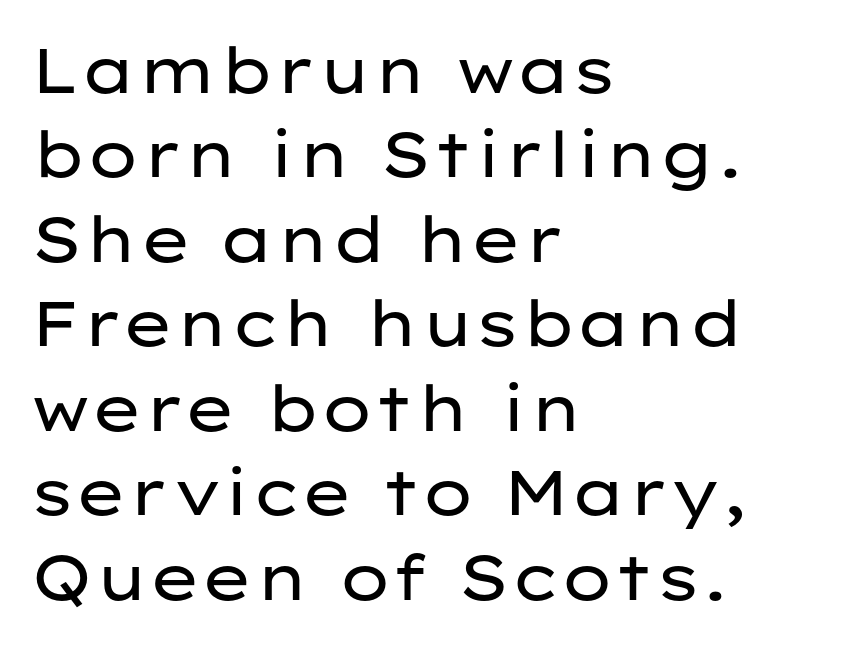
The image shows 63 px regular-weight, wide sans-serif type, upright; set left-aligned, normal line spacing (1.34x), normal letter spacing, not underlined; low stroke contrast and a medium x-height.
